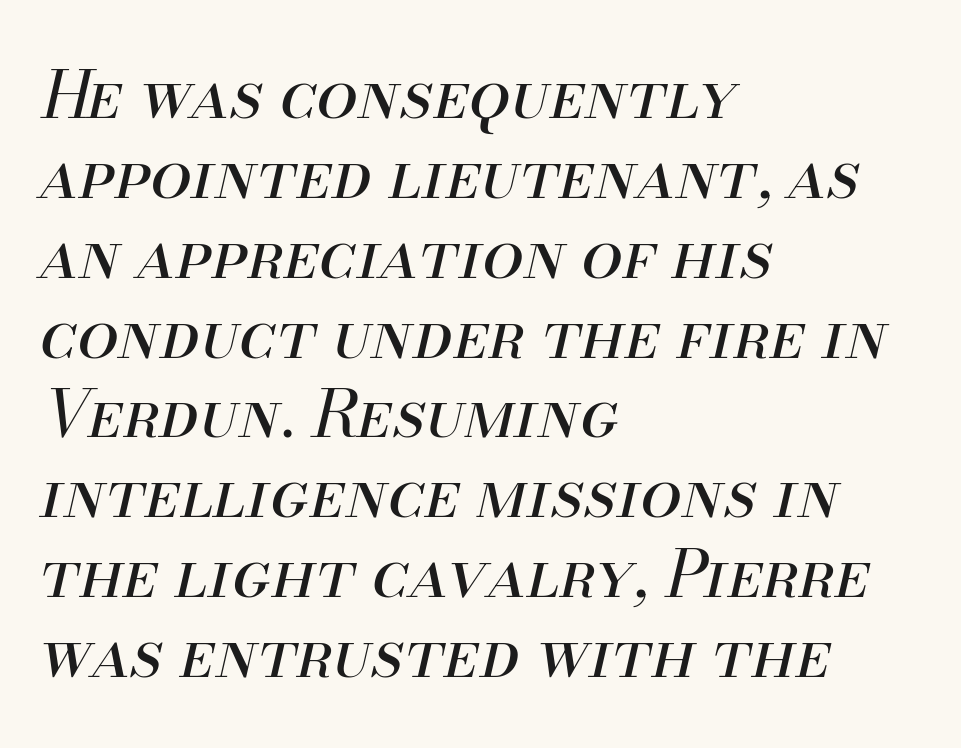
How are the letters spaced? Ordinarily, with no added tracking. The weight would be labelled regular, book, light, or lighter still. Letters rest on an invisible, unmarked baseline. Slanted lettering throughout.
